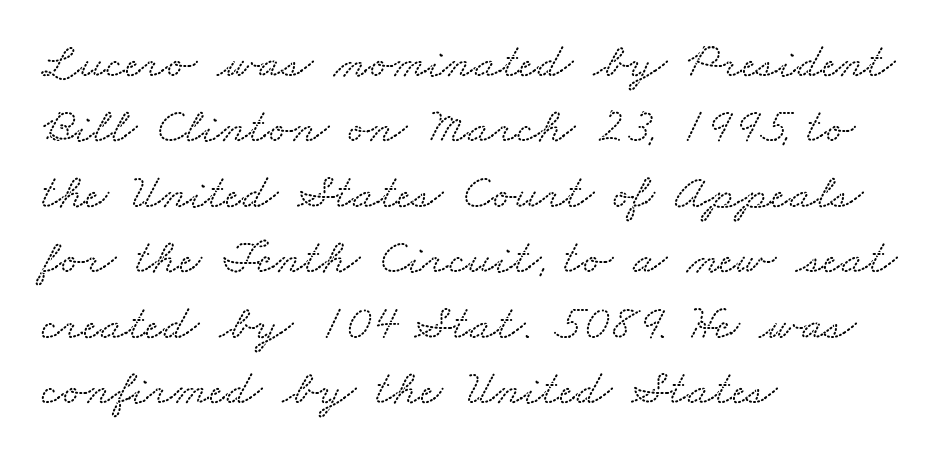
Q: Is the typeface a serif or a sans-serif typeface? A: Serif.
Q: Is the text underlined? A: No.
Q: How is the paragraph aligned? A: Left-aligned.
Q: Is the spacing between letters normal or unusually wide? A: Normal.
Q: Is the spacing between lines tight, normal or loose? A: Normal.
Q: Width (condensed, normal, or wide)? A: Wide.
Q: Stroke contrast? A: Medium.
Q: x-height? A: Small.
Q: Monospaced? A: No.
